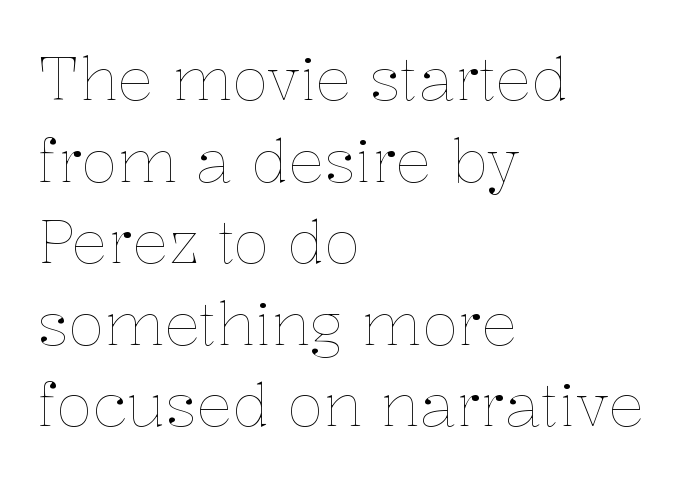
{"italic": "no", "bold": "no", "weight": "thin", "width": "normal", "stroke_contrast": "low", "x_height": "medium", "monospaced": "no", "underline": "no", "align": "left", "line_spacing": "normal", "line_spacing_ratio": 1.36, "letter_spacing": "normal", "letter_spacing_em": 0.0, "glyph_px": 60}
